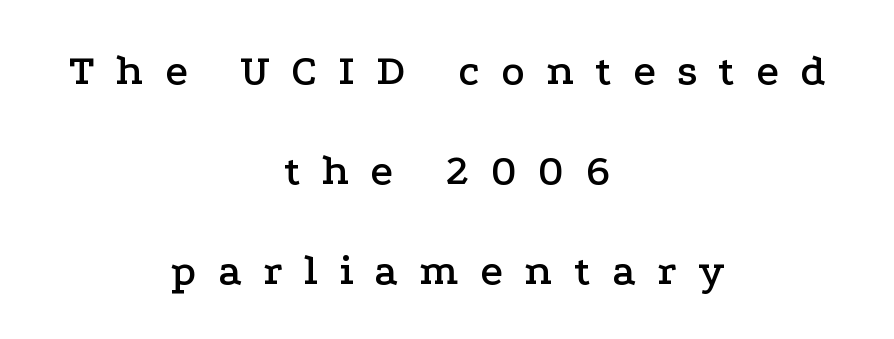
Note the varied advance widths — an 'i' is clearly narrower than an 'm'. Typographically, this falls in the serif category. Ascenders rise straight up at ninety degrees. Casual observation: everything's sitting right in the middle.
